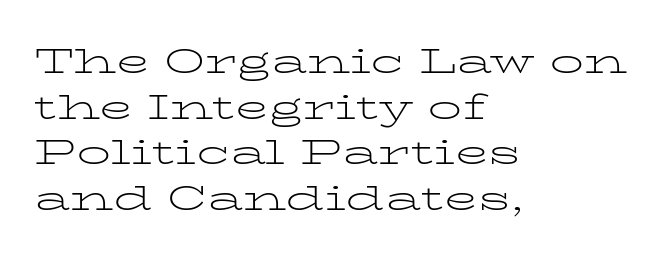
Ordinary non-slanted type is in use. What stands out about the letter spacing? Nothing — it is the standard amount. The space directly below the letters is spotless. What's the leading like? Ordinary, nothing unusual. Each letter keeps its own natural width here, so spacing adapts to shape.
